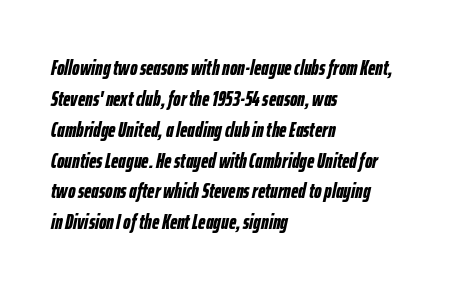
Left-aligned paragraph, ragged on the right. The line-height multiplier appears to be the usual default. There is no visible air inserted between adjacent glyphs. The passage shown leans; its letterforms are oblique. Thick stems and heavy bowls — unmistakably bold.
